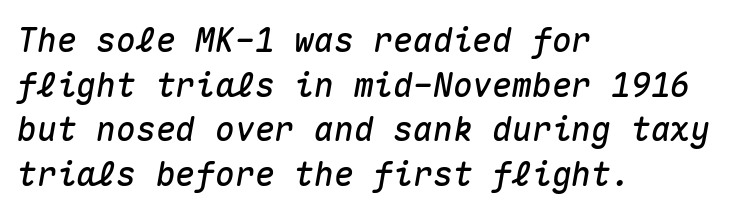
{"italic": "yes", "lean": "right", "slant_degrees": 10, "width": "normal", "stroke_contrast": "medium", "x_height": "medium", "monospaced": "yes", "underline": "no", "align": "left", "line_spacing": "normal", "line_spacing_ratio": 1.35, "letter_spacing": "normal", "letter_spacing_em": 0.0, "glyph_px": 33}
